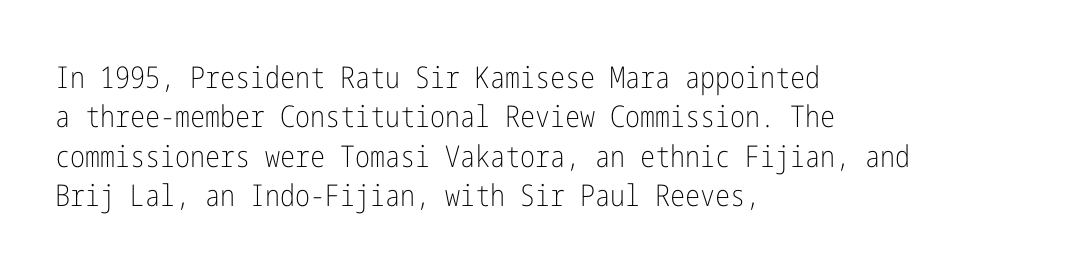
{"serif": "no", "italic": "no", "bold": "no", "weight": "light", "width": "condensed", "stroke_contrast": "low", "x_height": "medium", "underline": "no", "align": "left", "line_spacing": "normal", "line_spacing_ratio": 1.31, "letter_spacing": "normal", "letter_spacing_em": 0.0, "glyph_px": 30}
